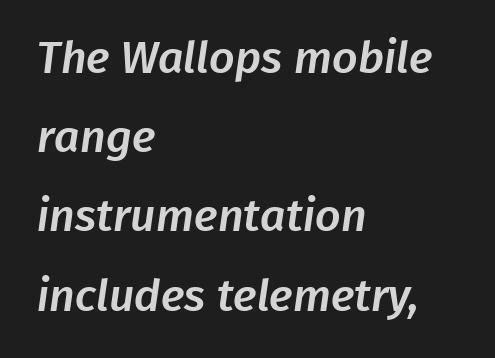
The image shows 45 px sans-serif type; set left-aligned, line spacing 1.76x, normal letter spacing, not underlined; low stroke contrast and a medium x-height.
